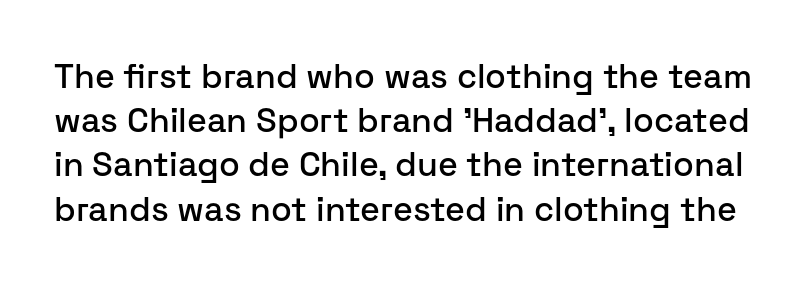
Summary of vertical rhythm: regular, with standard interline spacing. These lines are rendered in a variable-pitch font. Ordinary non-slanted type is in use. Short note: letters normally spaced. Examine the stroke ends and you'll find no serifs. Unmarked baselines from the first word to the last.
